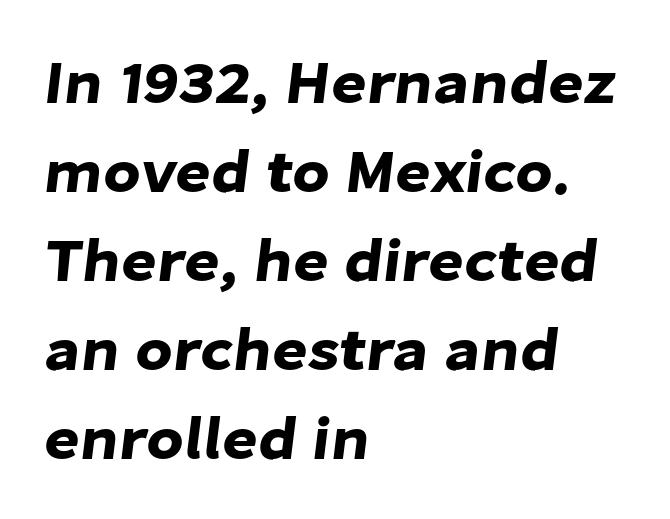
The image shows 61 px sans-serif type; set left-aligned, normal line spacing (1.46x), normal letter spacing, not underlined; low stroke contrast and a medium x-height.
